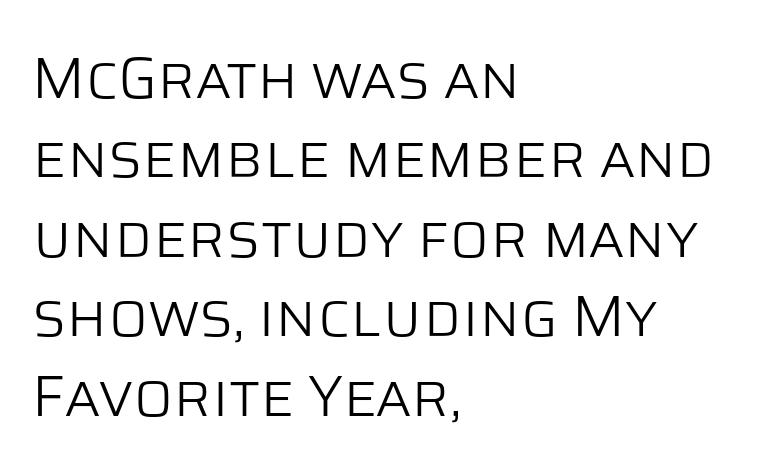
Q: Is the text bold? A: No.
Q: Is the text italic (slanted)? A: No, it is upright.
Q: Is the typeface a serif or a sans-serif typeface? A: Sans-serif.
Q: Is the text underlined? A: No.
Q: How is the paragraph aligned? A: Left-aligned.
Q: Is the spacing between letters normal or unusually wide? A: Normal.
Q: Is the spacing between lines tight, normal or loose? A: Normal.
Q: Width (condensed, normal, or wide)? A: Normal.
Q: Stroke contrast? A: Low.
Q: x-height? A: Large.
Q: Monospaced? A: No.
